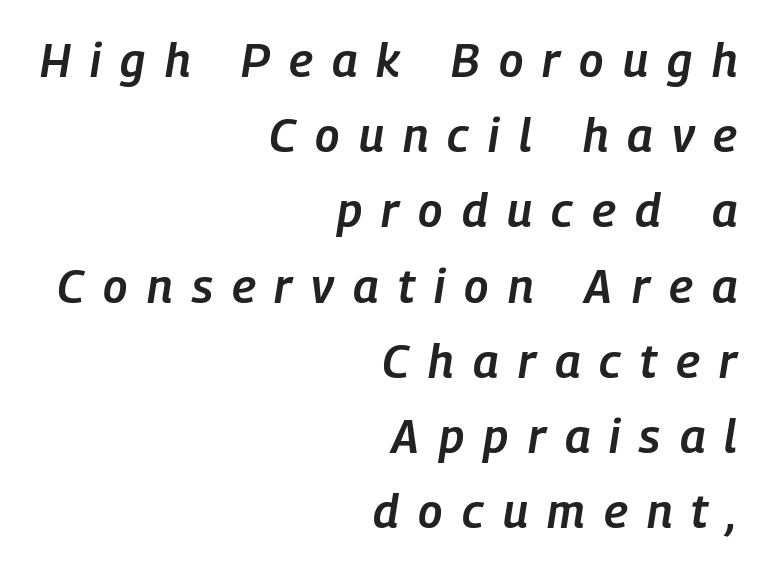
Anything drawn beneath the words? Only blank space. Does the weight exceed regular? Yes, but only to semibold. Interline gaps are of average width in this sample. Is the letter spacing exaggerated? Yes — the characters are pushed far apart. Which margin do the lines hug? The right one — the left edge is uneven.
